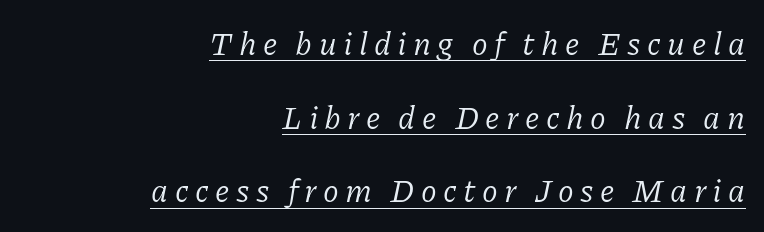
The ragged edge is on the left, which tells us the setting is flush right. The words here are underlined. The tracking reads as deliberately expanded to a designer's eye. The letters look calm and open, with moderate or lighter stems. Observe the lean: these are italic letterforms.
